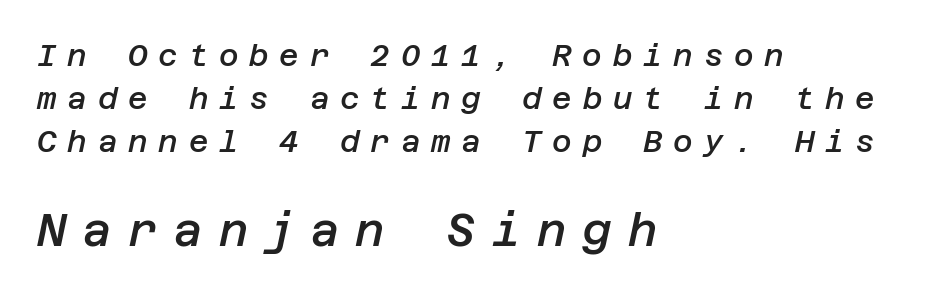
The image shows 45 px semibold type, italic (leaning right); set left-aligned, normal line spacing (1.44x), unusually wide letter spacing (+0.36 em), not underlined; the second (bottom) block is 1.5x larger; low stroke contrast and a large x-height.
